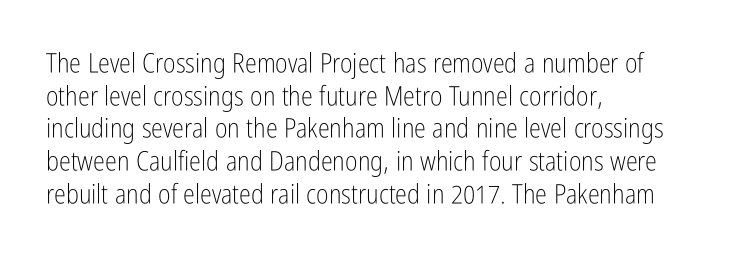
The image shows 27 px text type, upright; set left-aligned, line spacing 1.21x, normal letter spacing, not underlined.
